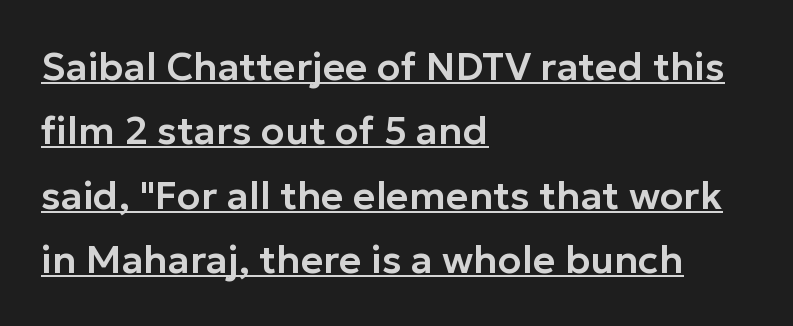
{"serif": "no", "italic": "no", "width": "normal", "stroke_contrast": "low", "x_height": "medium", "monospaced": "no", "underline": "yes", "align": "left", "line_spacing": "normal", "line_spacing_ratio": 1.65, "letter_spacing": "normal", "letter_spacing_em": 0.0, "glyph_px": 39}
